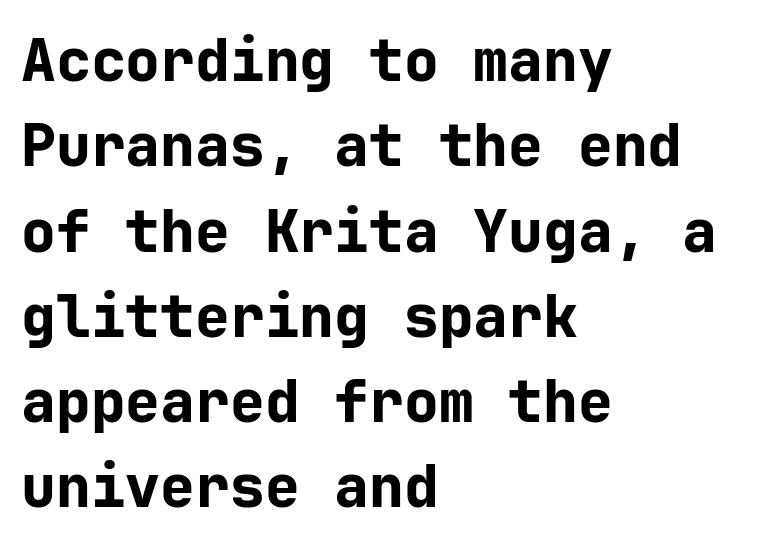
Line spacing here is normal. Does the copy run flush right? No — it runs flush left. The passage shown is typeset with a sans-serif family. Strong, thick strokes mark this as bold type. Ascenders rise straight up at ninety degrees.
